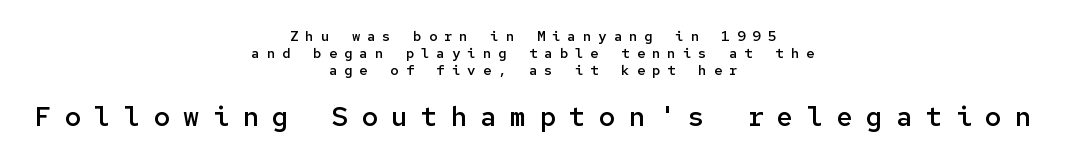
{"italic": "no", "bold": "semi", "underline": "no", "align": "center", "line_spacing_ratio": 1.2, "letter_spacing": "wide", "letter_spacing_em": 0.5, "larger_block": "second", "size_ratio": 1.93, "glyph_px": 27}
